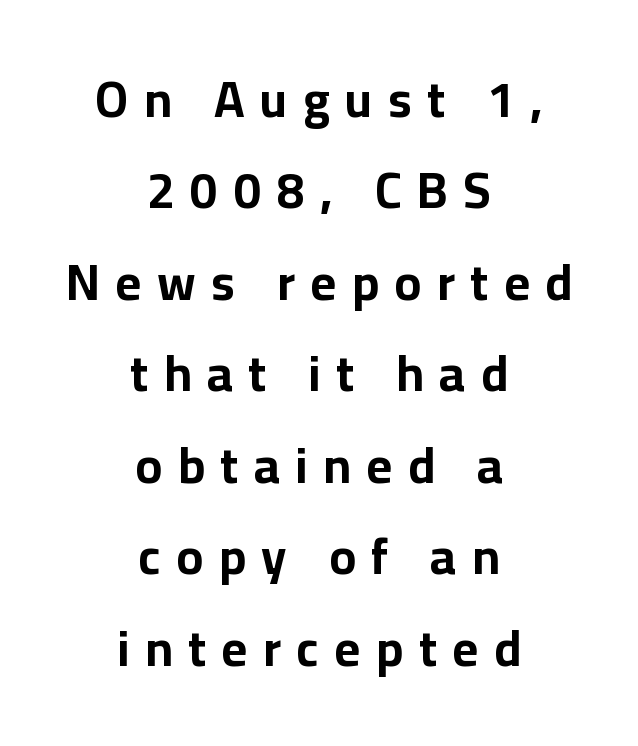
{"serif": "no", "italic": "no", "bold": "yes", "weight": "bold", "width": "normal", "stroke_contrast": "low", "x_height": "medium", "monospaced": "no", "underline": "no", "align": "center", "line_spacing_ratio": 1.83, "letter_spacing": "wide", "letter_spacing_em": 0.31, "glyph_px": 50}
